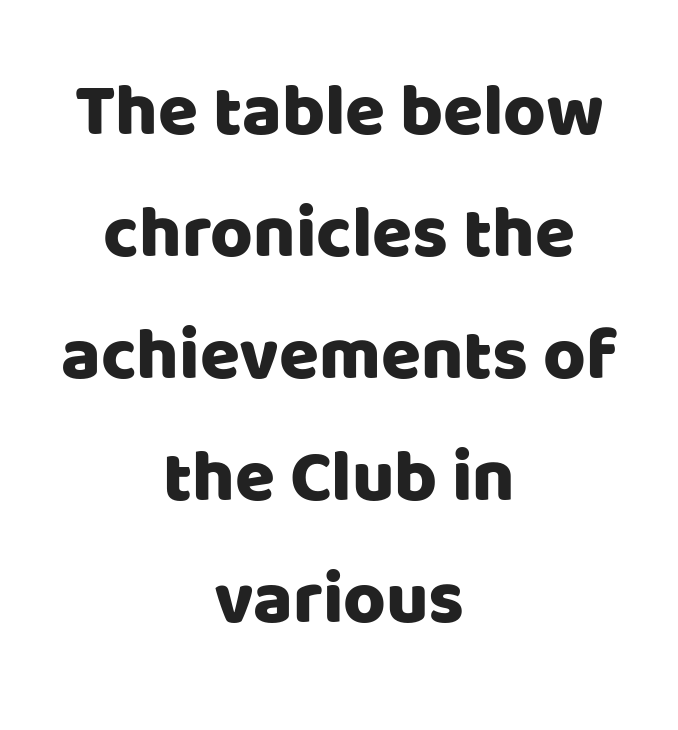
Q: Is the text italic (slanted)? A: No, it is upright.
Q: Is the typeface a serif or a sans-serif typeface? A: Sans-serif.
Q: Is the text underlined? A: No.
Q: How is the paragraph aligned? A: Centered.
Q: Is the spacing between letters normal or unusually wide? A: Normal.
Q: Is the spacing between lines tight, normal or loose? A: Normal.
Q: Width (condensed, normal, or wide)? A: Normal.
Q: Stroke contrast? A: Low.
Q: x-height? A: Large.
Q: Monospaced? A: No.
